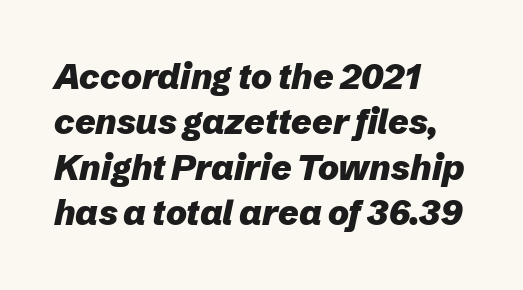
{"italic": "yes", "lean": "right", "slant_degrees": 12, "bold": "yes", "weight": "heavy", "width": "normal", "stroke_contrast": "low", "x_height": "medium", "monospaced": "no", "underline": "no", "align": "left", "line_spacing": "normal", "line_spacing_ratio": 1.3, "letter_spacing": "normal", "letter_spacing_em": 0.0, "glyph_px": 35}
